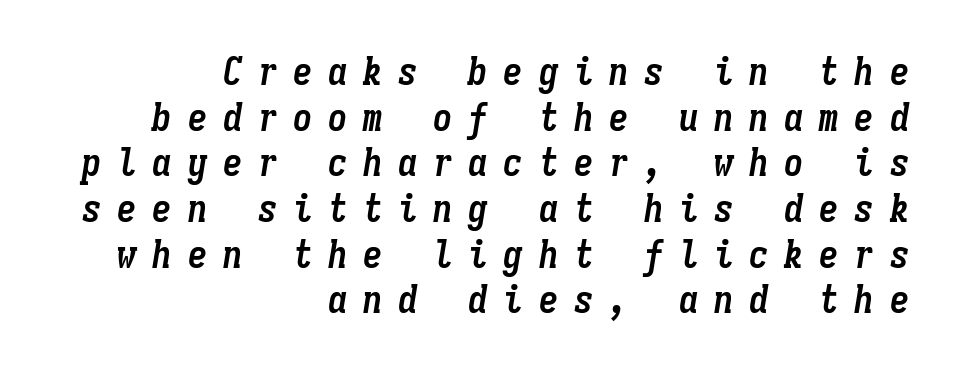
Fixed-width glyphs throughout — classic coding-font behaviour. The font's italic variant was chosen for this text. Look at the tracking — it's clearly loosened, letters drifting apart. Alignment: flush right. Notice how thick the strokes are: this is what a full bold looks like. Descender tails drop into unmarked territory.
